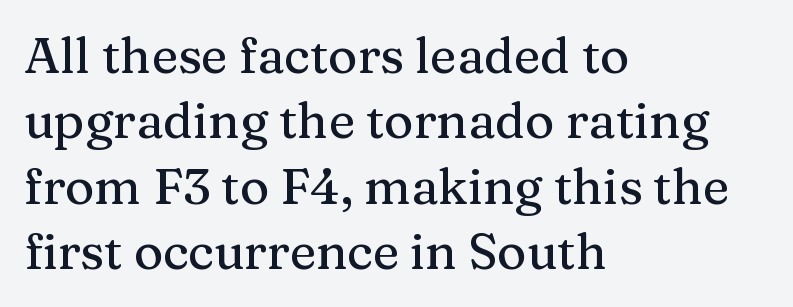
Q: Is the text italic (slanted)? A: No, it is upright.
Q: Is the typeface a serif or a sans-serif typeface? A: Serif.
Q: Is the text underlined? A: No.
Q: How is the paragraph aligned? A: Left-aligned.
Q: Is the spacing between letters normal or unusually wide? A: Normal.
Q: Is the spacing between lines tight, normal or loose? A: Normal.
Q: Width (condensed, normal, or wide)? A: Normal.
Q: Stroke contrast? A: Medium.
Q: x-height? A: Medium.
Q: Monospaced? A: No.
